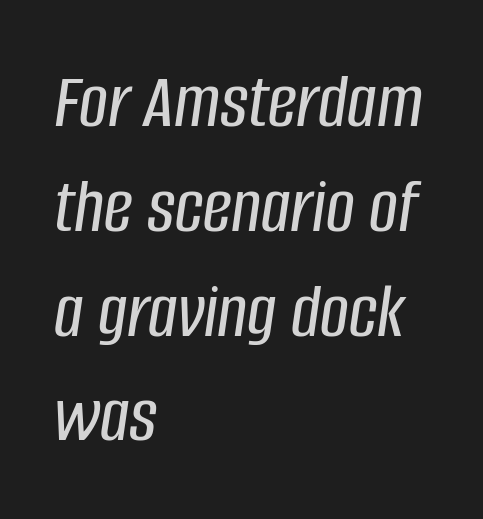
The image shows 80 px condensed type, italic (leaning right); set left-aligned, normal line spacing (1.31x), normal letter spacing, not underlined; low stroke contrast and a large x-height.
